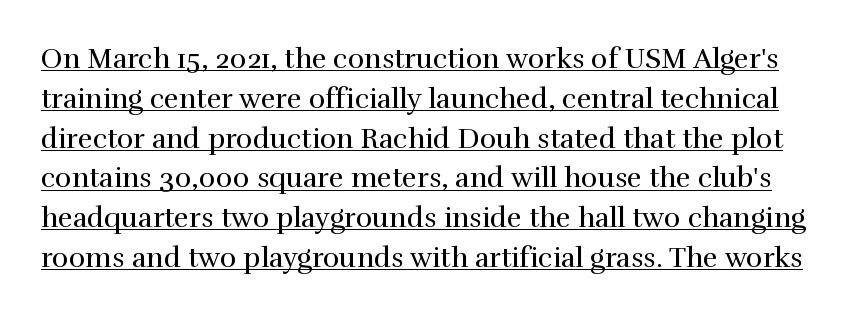
{"serif": "yes", "italic": "no", "bold": "no", "weight": "regular", "width": "normal", "x_height": "medium", "monospaced": "no", "underline": "yes", "line_spacing": "normal", "line_spacing_ratio": 1.42, "letter_spacing": "normal", "letter_spacing_em": 0.0, "glyph_px": 28}
